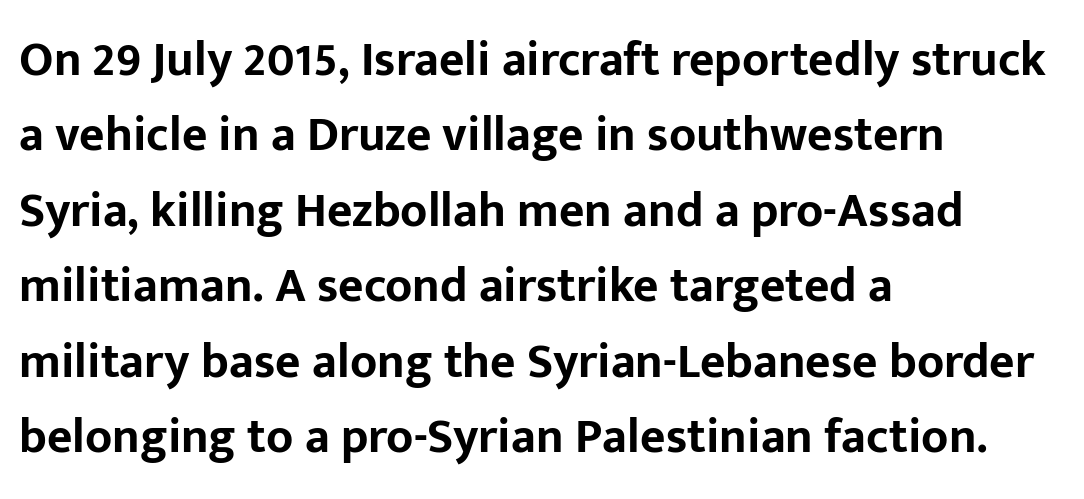
If you measured baseline to baseline, you'd find a middling distance. Is this a sans? Yes — the strokes have no serifs. Spacing verdict: proportional, widths tailored to each character. Glyph-to-glyph distance matches everyday printed text.
